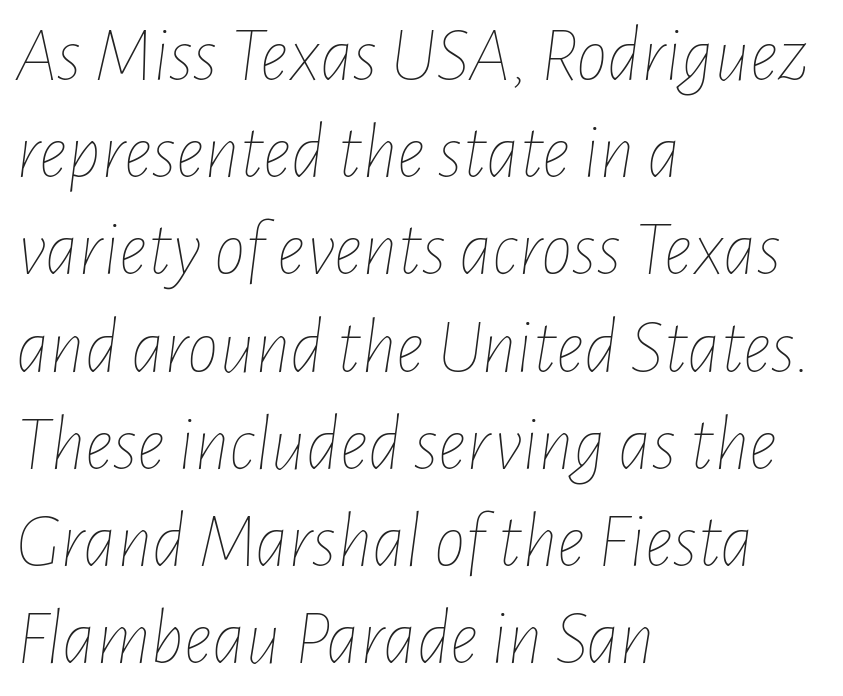
{"italic": "yes", "lean": "right", "slant_degrees": 7, "bold": "no", "weight": "thin", "width": "condensed", "stroke_contrast": "low", "x_height": "medium", "monospaced": "no", "underline": "no", "align": "left", "line_spacing_ratio": 1.23, "letter_spacing": "normal", "letter_spacing_em": 0.0, "glyph_px": 79}
